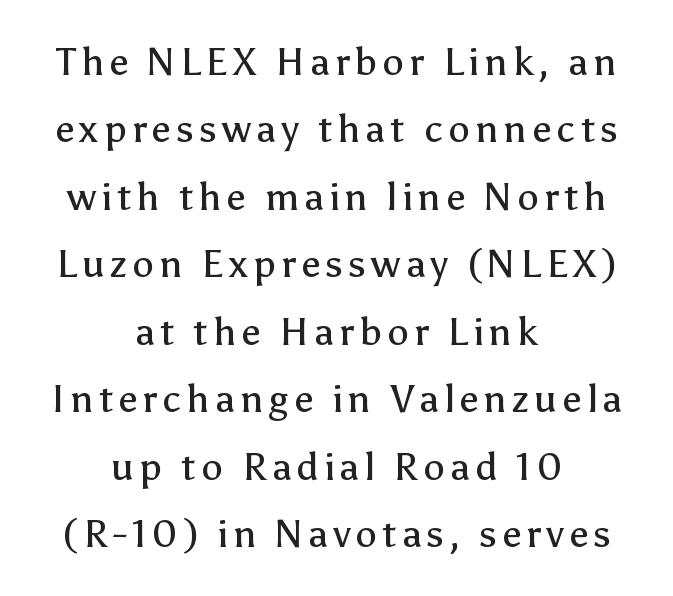
{"serif": "no", "italic": "no", "bold": "no", "weight": "regular", "width": "normal", "stroke_contrast": "low", "x_height": "medium", "monospaced": "no", "underline": "no", "align": "center", "line_spacing_ratio": 1.73, "glyph_px": 39}
